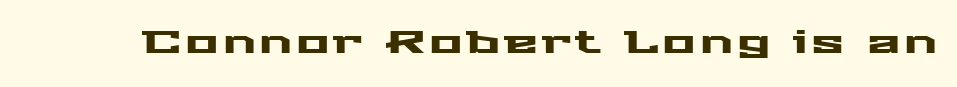
Check where the strokes stop: nothing finishes them off — pure sans. Unmarked baselines from the first word to the last. The letters stand straight up with perfectly vertical stems. Note the varied advance widths — an 'i' is clearly narrower than an 'm'.
